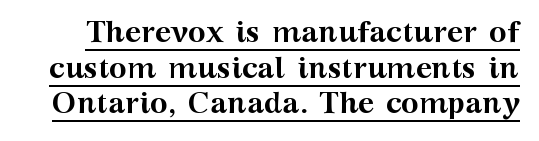
The image shows 30 px semibold, wide serif type, upright; set line spacing 1.19x, normal letter spacing, underlined; medium stroke contrast and a medium x-height.
